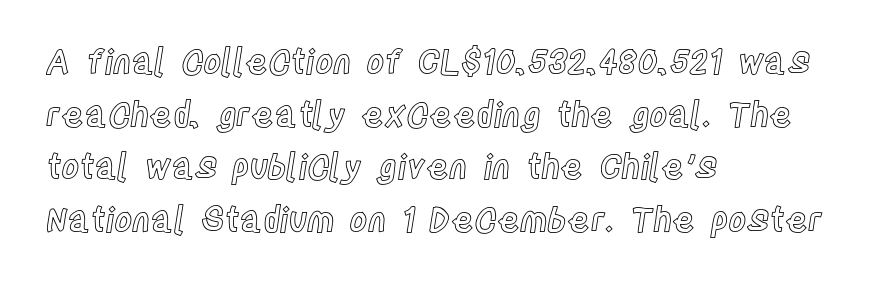
The gap between lines stays unmarked. The rendering uses natural spacing where letterforms have individual widths. Interline gaps are of average width in this sample. Horizontally, the lines are justified to the leading edge only. You could call the tracking neutral — neither tight nor loose.
